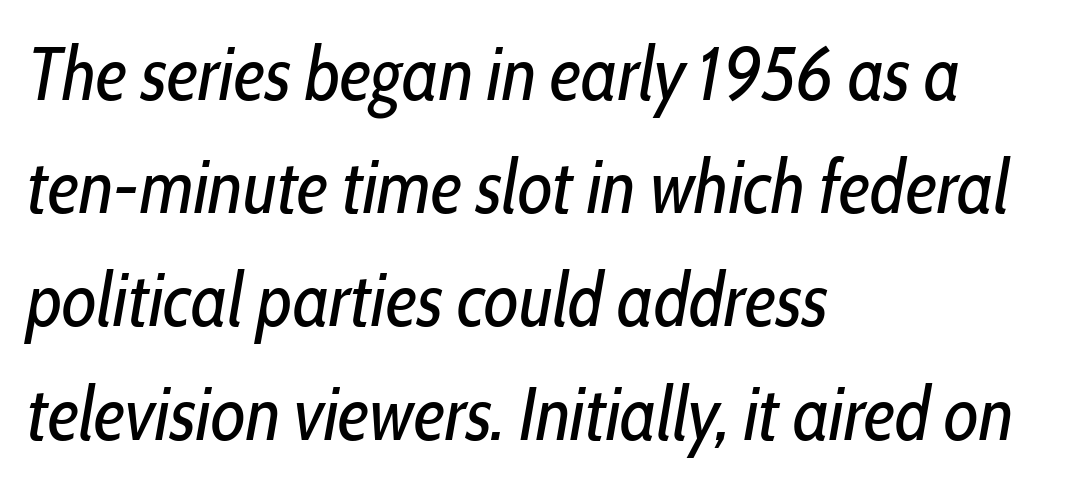
This sample has the flowing, uneven cadence of proportional lettering. The gap between lines stays unmarked. The strokes carry an ordinary text weight at most. The letters are slanted; this is an italic face. Tracking value appears to be zero — textbook default spacing. These lines are set flush left with a ragged right edge.
